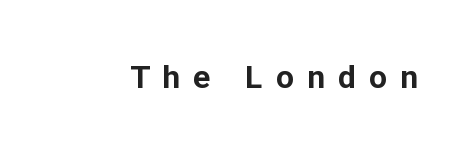
{"serif": "no", "italic": "no", "bold": "yes", "weight": "bold", "width": "normal", "stroke_contrast": "low", "x_height": "medium", "monospaced": "no", "underline": "no", "letter_spacing": "wide", "letter_spacing_em": 0.41, "glyph_px": 32}
